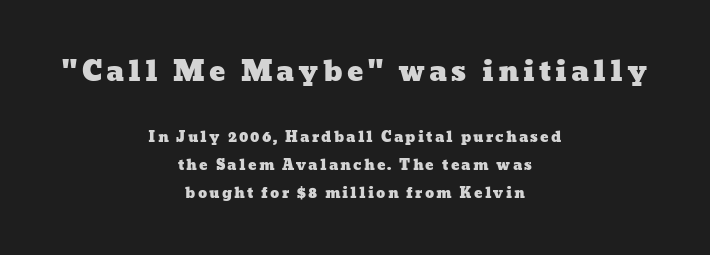
Q: Is the text underlined? A: No.
Q: How is the paragraph aligned? A: Centered.
Q: Is the spacing between lines tight, normal or loose? A: Loose.
Q: Which block of text is set in a larger size, the first (top) or the second (bottom)? A: The first (top) one.
